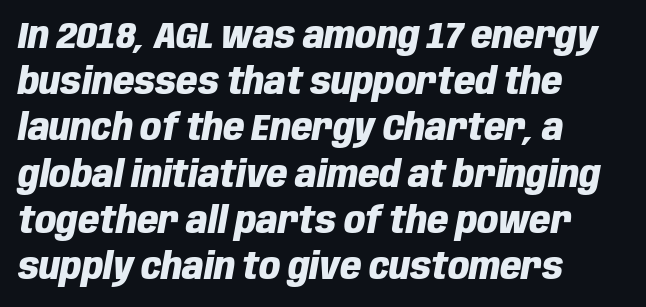
Q: Is the text bold? A: Yes.
Q: Is the text italic (slanted)? A: Yes, it leans right by about 10 degrees.
Q: Is the text underlined? A: No.
Q: How is the paragraph aligned? A: Left-aligned.
Q: Is the spacing between letters normal or unusually wide? A: Normal.
Q: Is the spacing between lines tight, normal or loose? A: Normal.
Q: Width (condensed, normal, or wide)? A: Condensed.
Q: Stroke contrast? A: Low.
Q: x-height? A: Large.
Q: Monospaced? A: No.
